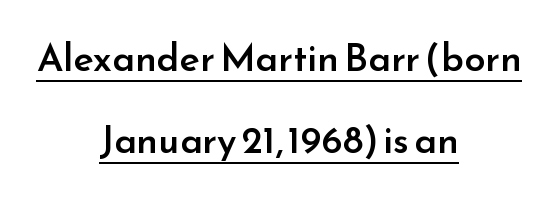
The image shows 38 px semibold sans-serif type, upright; set centered, loose line spacing (2.15x), normal letter spacing, underlined; low stroke contrast and a small x-height.
